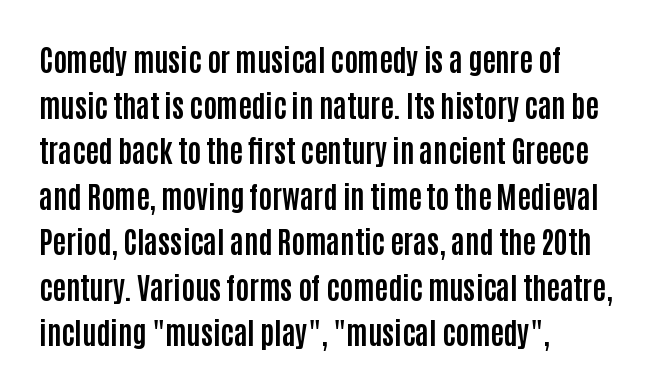
{"serif": "no", "italic": "no", "bold": "yes", "weight": "bold", "width": "condensed", "stroke_contrast": "low", "x_height": "large", "monospaced": "no", "underline": "no", "align": "left", "line_spacing": "normal", "line_spacing_ratio": 1.57, "letter_spacing": "normal", "letter_spacing_em": 0.0, "glyph_px": 29}
